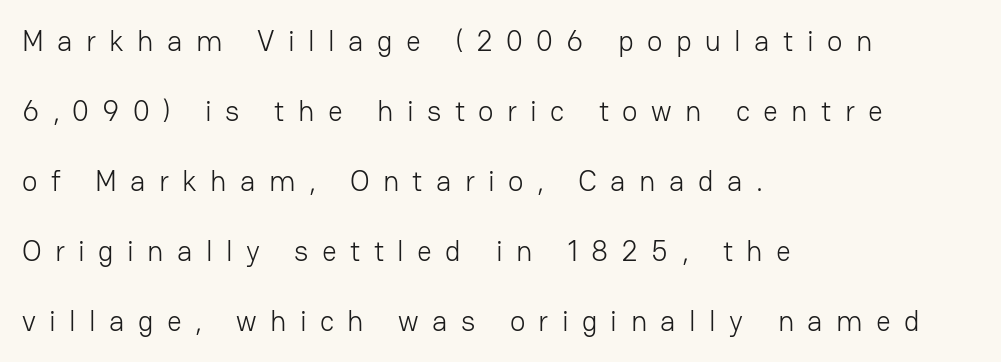
Someone cranked the tracking dial way up on this one. This reads as an unemphasized weight, regular at the heaviest. Underline: absent. Nope, no serifs anywhere on these letters. The passage shown is typed in a proportional face where columns would drift.
